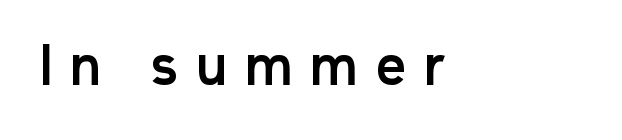
The image shows 53 px sans-serif type, upright; set left-aligned, unusually wide letter spacing (+0.33 em), not underlined; low stroke contrast and a medium x-height.
